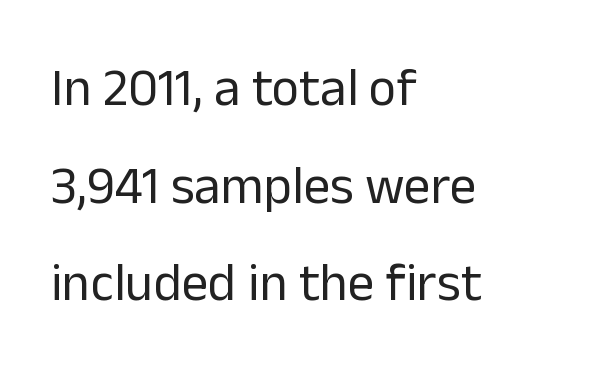
The rendering keeps characters at their native spacing. What kind of face is this? One without serifs — a sans. The letters advance in unequal steps, a hallmark of proportional type. Heaviness? Minimal to ordinary, like unemphasized prose. The passage is arranged the way most books set body copy — flush left.
